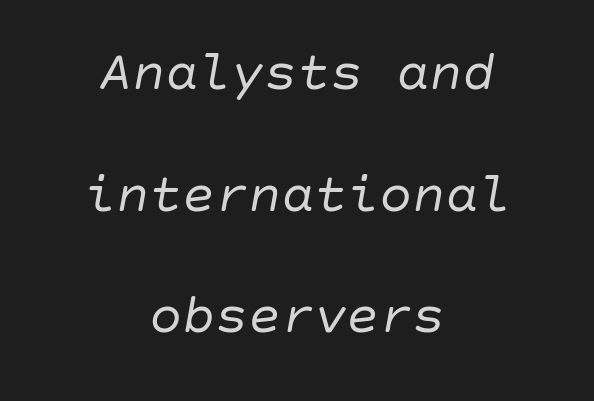
Q: Is the text bold? A: No.
Q: Is the text italic (slanted)? A: Yes, it leans right by about 10 degrees.
Q: Is the text underlined? A: No.
Q: How is the paragraph aligned? A: Centered.
Q: Is the spacing between letters normal or unusually wide? A: Normal.
Q: Is the spacing between lines tight, normal or loose? A: Loose.
Q: Width (condensed, normal, or wide)? A: Normal.
Q: Stroke contrast? A: Low.
Q: x-height? A: Large.
